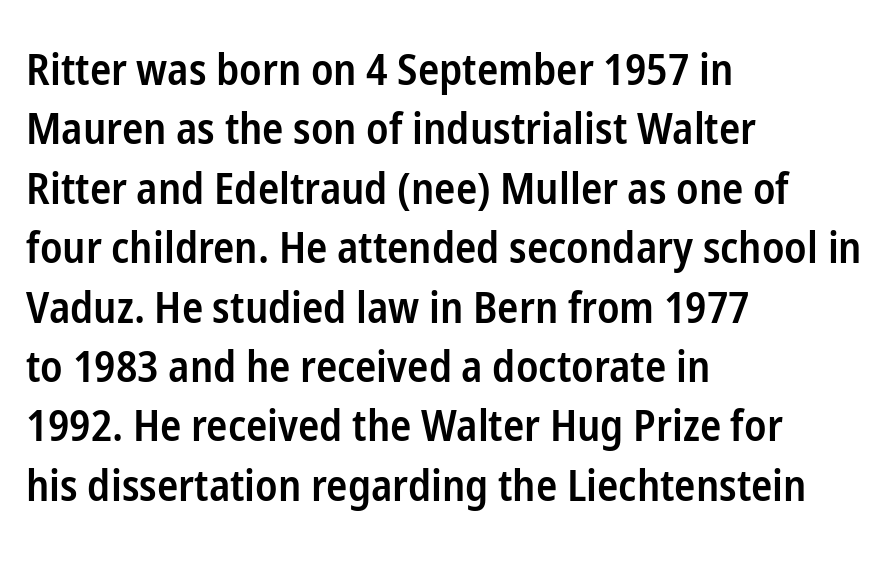
The image shows 44 px semibold, condensed sans-serif type, upright; set left-aligned, normal line spacing (1.35x), normal letter spacing, not underlined; low stroke contrast and a medium x-height.
